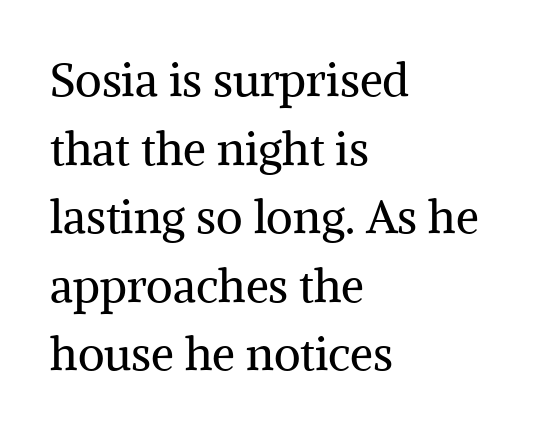
The lines are quadded left. Characters remain perfectly vertical along every line. Each row of text sits above clean, open space. The line-height multiplier appears to be the usual default. Characters follow at the spacing the type designer built in. To sum up the face: it has serifs.
